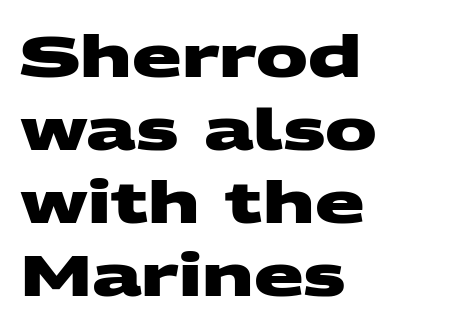
Q: Is the text bold? A: Yes.
Q: Is the typeface a serif or a sans-serif typeface? A: Sans-serif.
Q: Is the text underlined? A: No.
Q: How is the paragraph aligned? A: Left-aligned.
Q: Is the spacing between letters normal or unusually wide? A: Normal.
Q: Is the spacing between lines tight, normal or loose? A: Normal.
Q: Width (condensed, normal, or wide)? A: Wide.
Q: Stroke contrast? A: Medium.
Q: x-height? A: Large.
Q: Monospaced? A: No.
